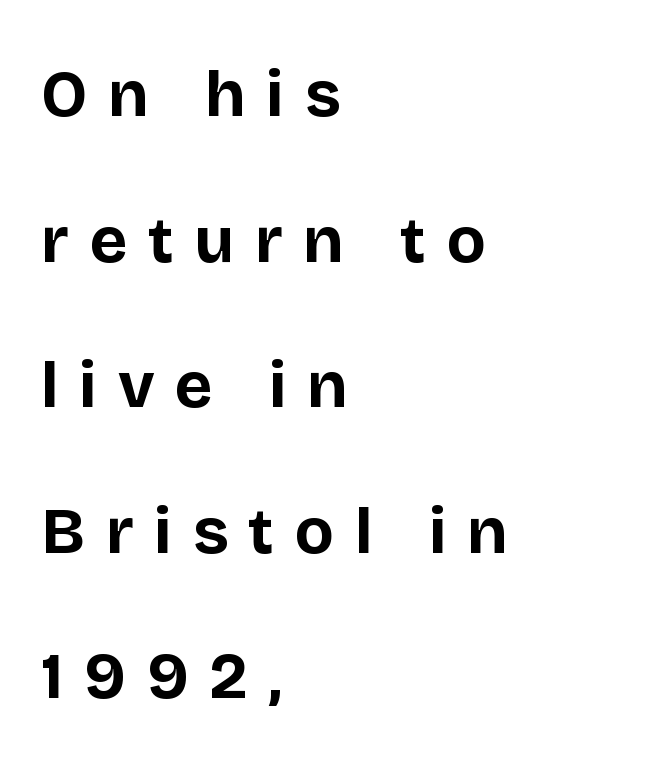
The image shows 65 px bold sans-serif type, upright; set left-aligned, loose line spacing (2.24x), unusually wide letter spacing (+0.32 em), not underlined; low stroke contrast and a large x-height.
